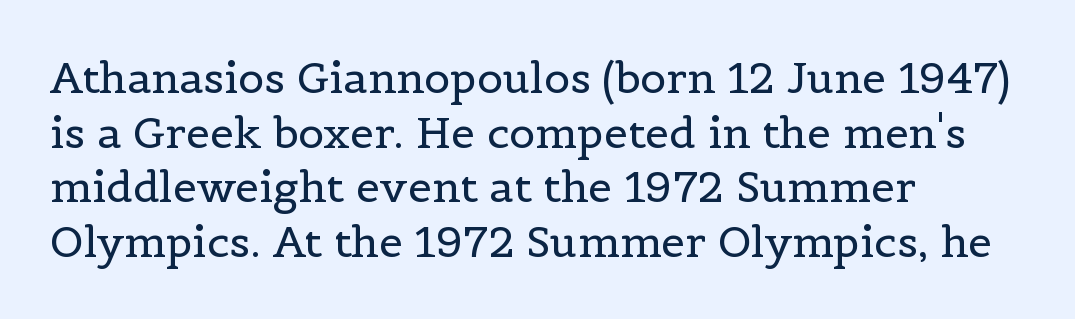
The image shows 43 px regular-weight serif type, upright; set left-aligned, normal line spacing (1.27x), normal letter spacing, not underlined; a medium x-height.
